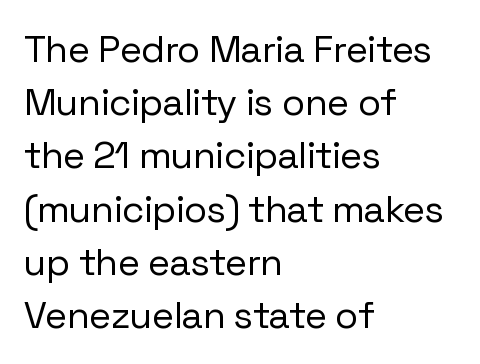
Q: Is the text bold? A: No.
Q: Is the text italic (slanted)? A: No, it is upright.
Q: Is the typeface a serif or a sans-serif typeface? A: Sans-serif.
Q: Is the text underlined? A: No.
Q: How is the paragraph aligned? A: Left-aligned.
Q: Is the spacing between letters normal or unusually wide? A: Normal.
Q: Is the spacing between lines tight, normal or loose? A: Normal.
Q: Width (condensed, normal, or wide)? A: Normal.
Q: Stroke contrast? A: Low.
Q: x-height? A: Medium.
Q: Monospaced? A: No.
